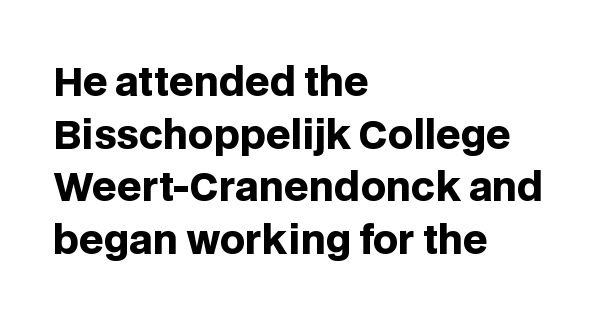
Quick note: not italic, upright. The rendering keeps characters at their native spacing. This rendering employs a face without finishing strokes, i.e., a sans-serif. These lines stack with their left ends in a neat column. Plain, unruled lines of type. Compared with an ordinary text face, these strokes are far heavier — a full bold.
